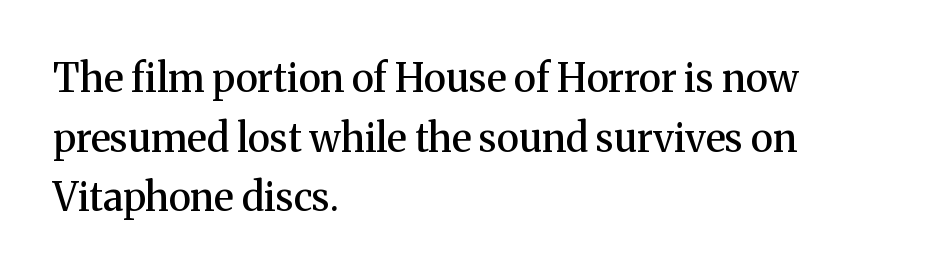
Q: Is the text bold? A: Semi-bold.
Q: Is the text italic (slanted)? A: No, it is upright.
Q: Is the typeface a serif or a sans-serif typeface? A: Serif.
Q: Is the text underlined? A: No.
Q: How is the paragraph aligned? A: Left-aligned.
Q: Is the spacing between letters normal or unusually wide? A: Normal.
Q: Is the spacing between lines tight, normal or loose? A: Normal.
Q: Width (condensed, normal, or wide)? A: Normal.
Q: Stroke contrast? A: Medium.
Q: x-height? A: Medium.
Q: Monospaced? A: No.
